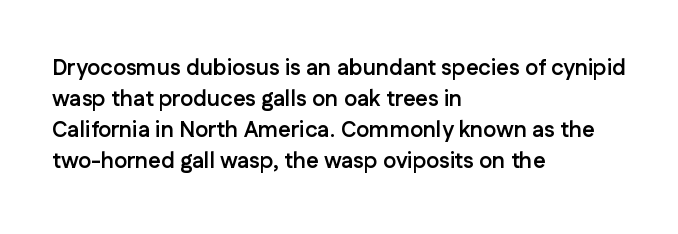
Q: Is the text bold? A: Yes.
Q: Is the text italic (slanted)? A: No, it is upright.
Q: Is the text underlined? A: No.
Q: How is the paragraph aligned? A: Left-aligned.
Q: Is the spacing between letters normal or unusually wide? A: Normal.
Q: Is the spacing between lines tight, normal or loose? A: Normal.
